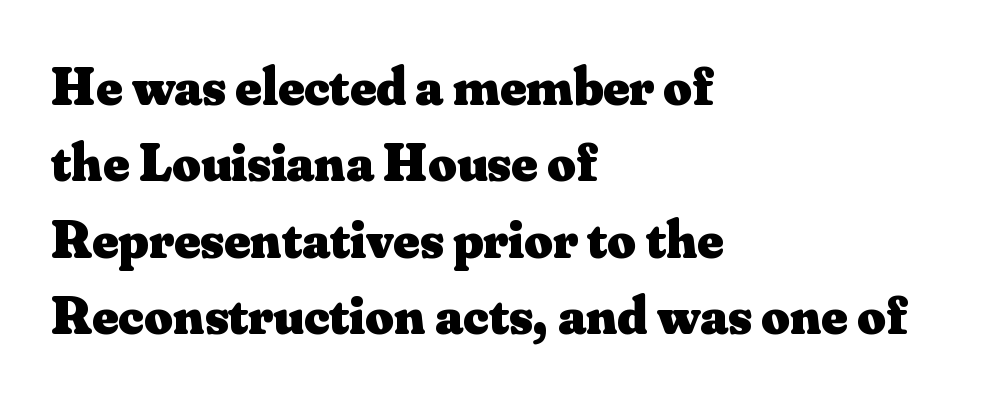
The letters carry serifs — small finishing strokes at the ends of their stems. Students, this is bold: see how much ink each stroke carries. Italic: no, the glyphs are upright roman. The passage shown has conventional tracking throughout. Normally led — the rows are evenly, conventionally spaced. Do the characters align in a grid? No, the font is proportional.
